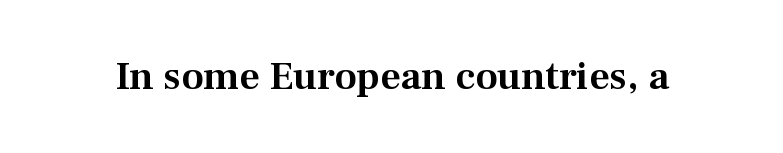
Q: Is the text italic (slanted)? A: No, it is upright.
Q: Is the typeface a serif or a sans-serif typeface? A: Serif.
Q: Is the text underlined? A: No.
Q: Is the spacing between letters normal or unusually wide? A: Normal.
Q: Width (condensed, normal, or wide)? A: Normal.
Q: Stroke contrast? A: Medium.
Q: x-height? A: Medium.
Q: Monospaced? A: No.
